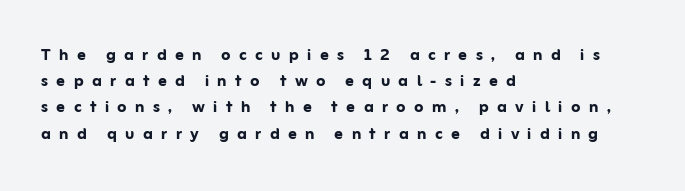
The image shows 21 px bold type, upright; set left-aligned, normal line spacing (1.25x), unusually wide letter spacing (+0.4 em), not underlined.
